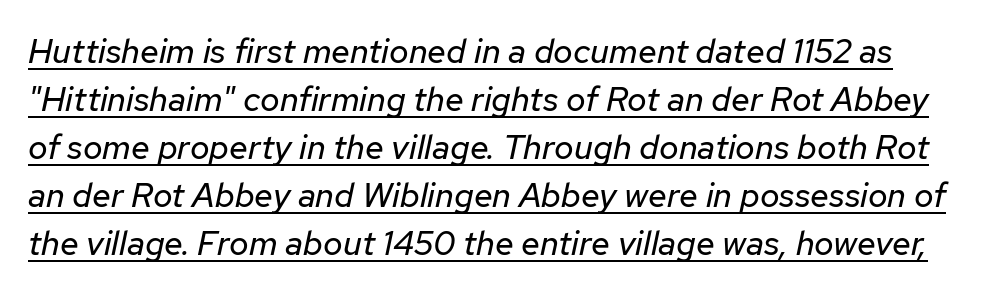
Q: Is the text bold? A: No.
Q: Is the text italic (slanted)? A: Yes, it leans right by about 12 degrees.
Q: Is the text underlined? A: Yes.
Q: Is the spacing between letters normal or unusually wide? A: Normal.
Q: Is the spacing between lines tight, normal or loose? A: Normal.
Q: Width (condensed, normal, or wide)? A: Normal.
Q: Stroke contrast? A: Low.
Q: x-height? A: Medium.
Q: Monospaced? A: No.
